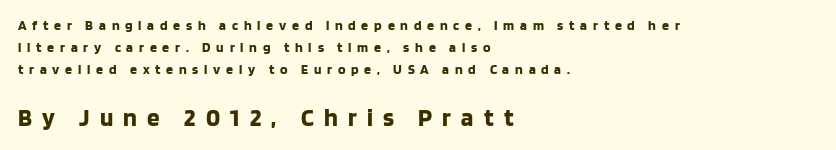
{"italic": "no", "bold": "yes", "underline": "no", "align": "left", "line_spacing": "normal", "line_spacing_ratio": 1.57, "letter_spacing": "wide", "letter_spacing_em": 0.41, "larger_block": "second", "size_ratio": 1.79, "glyph_px": 25}
